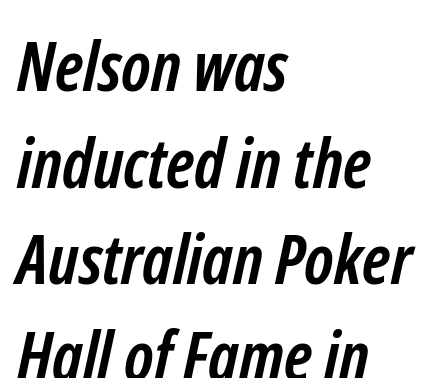
{"serif": "no", "bold": "yes", "weight": "semibold", "width": "condensed", "stroke_contrast": "low", "x_height": "medium", "monospaced": "no", "underline": "no", "align": "left", "line_spacing": "normal", "line_spacing_ratio": 1.4, "letter_spacing": "normal", "letter_spacing_em": 0.0, "glyph_px": 69}
